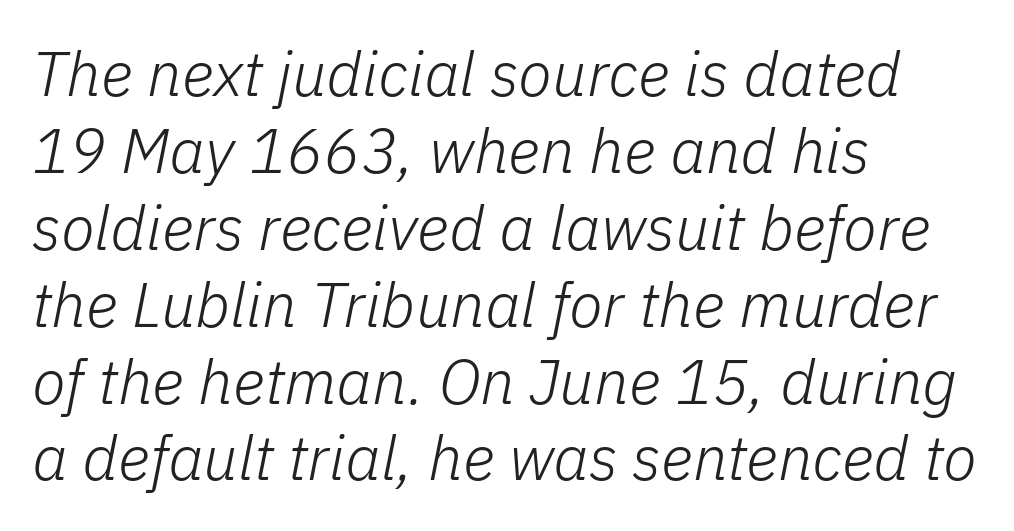
Unmarked baselines from the first word to the last. The cut favours lightness, reaching ordinary text weight at its darkest. Layout note: lines flush left. The tracking reads as untouched default to a designer's eye.
